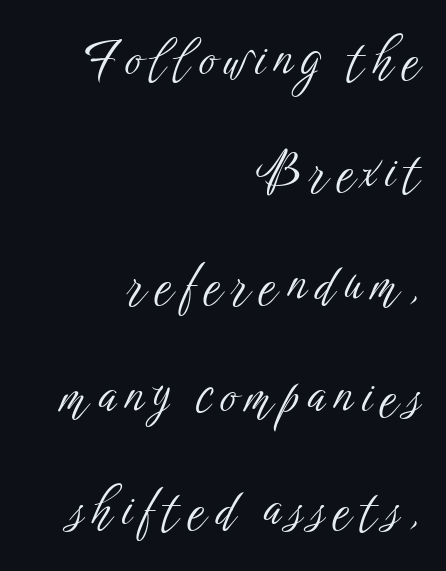
Q: Is the text bold? A: No.
Q: Is the text italic (slanted)? A: Yes.
Q: Is the typeface a serif or a sans-serif typeface? A: Sans-serif.
Q: Is the text underlined? A: No.
Q: How is the paragraph aligned? A: Right-aligned.
Q: Is the spacing between lines tight, normal or loose? A: Loose.
Q: Width (condensed, normal, or wide)? A: Condensed.
Q: Stroke contrast? A: Low.
Q: x-height? A: Medium.
Q: Monospaced? A: No.
